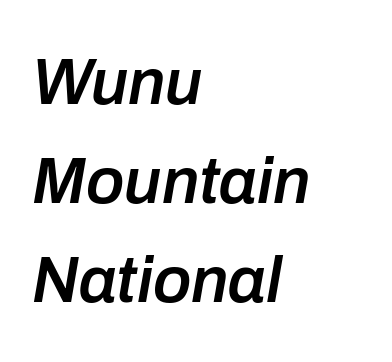
A typesetter would call this zero additional tracking. This block has exactly the height ordinary leading produces. Descender tails drop into unmarked territory. These lines are set flush left with a ragged right edge. Each letter keeps its own natural width here, so spacing adapts to shape. This is the in-between weight designers call semibold or demi.
